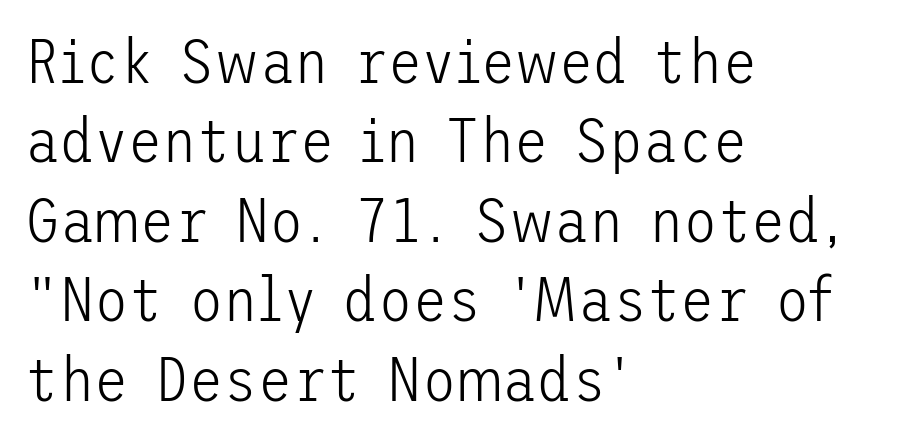
The image shows 63 px light sans-serif type, upright; set left-aligned, normal line spacing (1.26x), normal letter spacing, not underlined; low stroke contrast and a medium x-height.
